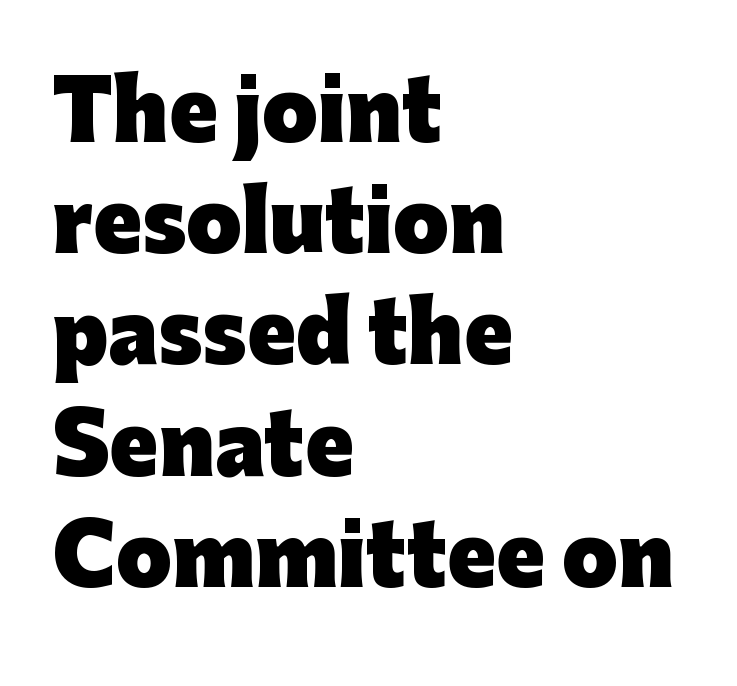
Q: Is the text bold? A: Yes.
Q: Is the text italic (slanted)? A: No, it is upright.
Q: Is the typeface a serif or a sans-serif typeface? A: Sans-serif.
Q: Is the text underlined? A: No.
Q: How is the paragraph aligned? A: Left-aligned.
Q: Is the spacing between letters normal or unusually wide? A: Normal.
Q: Is the spacing between lines tight, normal or loose? A: Normal.
Q: Width (condensed, normal, or wide)? A: Normal.
Q: Stroke contrast? A: Low.
Q: x-height? A: Medium.
Q: Monospaced? A: No.
